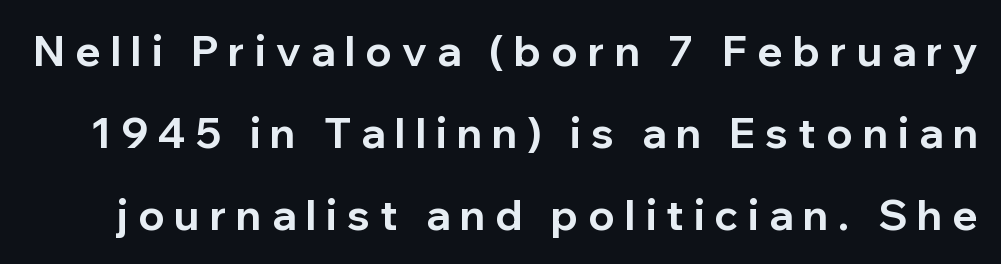
{"serif": "no", "italic": "no", "bold": "yes", "weight": "bold", "width": "normal", "stroke_contrast": "low", "x_height": "medium", "monospaced": "no", "underline": "no", "line_spacing": "loose", "line_spacing_ratio": 1.95, "letter_spacing": "wide", "letter_spacing_em": 0.24, "glyph_px": 42}
